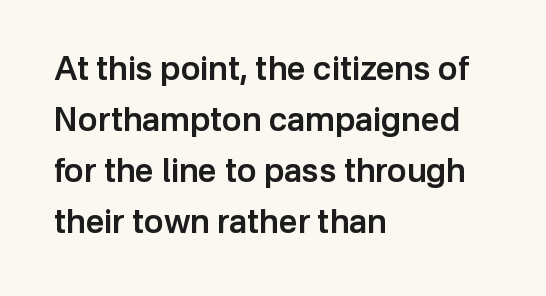
The image shows 33 px semibold sans-serif type, upright; set left-aligned, normal line spacing (1.55x), normal letter spacing, not underlined; low stroke contrast and a medium x-height.
